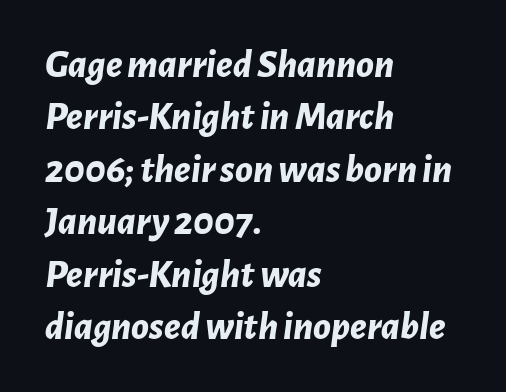
If you drew a line through each stem, it would be angled. Nobody touched the tracking dial on this one. This sample has the flowing, uneven cadence of proportional lettering. A full-strength bold gives these letters their thick strokes.
